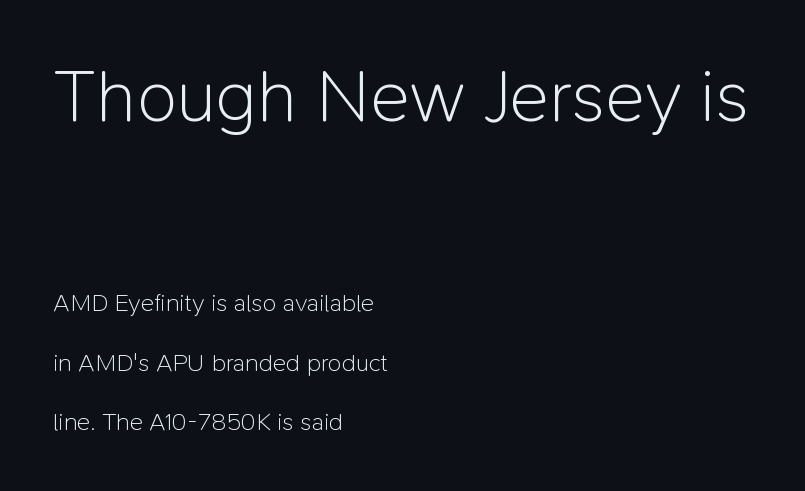
Q: Is the text bold? A: No.
Q: Is the text italic (slanted)? A: No, it is upright.
Q: Is the typeface a serif or a sans-serif typeface? A: Sans-serif.
Q: Is the text underlined? A: No.
Q: How is the paragraph aligned? A: Left-aligned.
Q: Is the spacing between letters normal or unusually wide? A: Normal.
Q: Is the spacing between lines tight, normal or loose? A: Loose.
Q: Which block of text is set in a larger size, the first (top) or the second (bottom)? A: The first (top) one.
Q: Width (condensed, normal, or wide)? A: Normal.
Q: Stroke contrast? A: Low.
Q: x-height? A: Medium.
Q: Monospaced? A: No.
